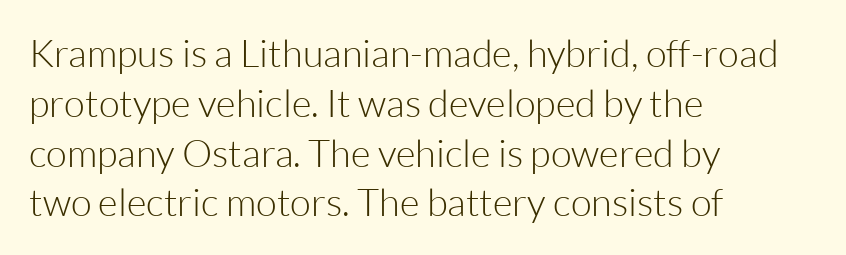
Q: Is the text bold? A: No.
Q: Is the text italic (slanted)? A: No, it is upright.
Q: Is the typeface a serif or a sans-serif typeface? A: Sans-serif.
Q: Is the text underlined? A: No.
Q: How is the paragraph aligned? A: Left-aligned.
Q: Is the spacing between letters normal or unusually wide? A: Normal.
Q: Is the spacing between lines tight, normal or loose? A: Normal.
Q: Width (condensed, normal, or wide)? A: Normal.
Q: Stroke contrast? A: Low.
Q: x-height? A: Medium.
Q: Monospaced? A: No.
